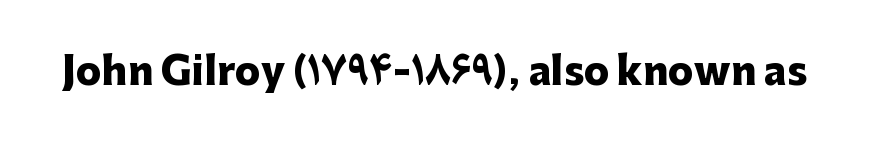
{"serif": "no", "italic": "no", "bold": "yes", "weight": "heavy", "width": "normal", "stroke_contrast": "low", "x_height": "medium", "monospaced": "no", "underline": "no", "letter_spacing": "normal", "letter_spacing_em": 0.0, "glyph_px": 38}
